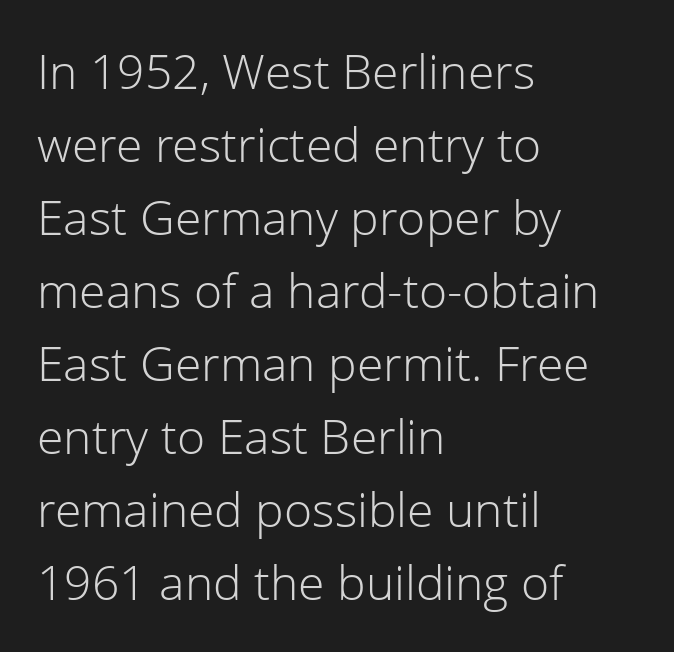
{"serif": "no", "italic": "no", "bold": "no", "weight": "light", "width": "normal", "stroke_contrast": "low", "x_height": "medium", "monospaced": "no", "underline": "no", "align": "left", "line_spacing": "normal", "line_spacing_ratio": 1.52, "letter_spacing": "normal", "letter_spacing_em": 0.0, "glyph_px": 48}
